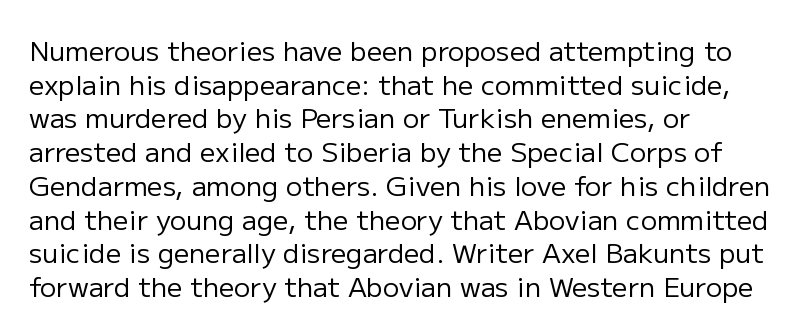
Q: Is the text bold? A: No.
Q: Is the text italic (slanted)? A: No, it is upright.
Q: Is the text underlined? A: No.
Q: How is the paragraph aligned? A: Left-aligned.
Q: Is the spacing between letters normal or unusually wide? A: Normal.
Q: Is the spacing between lines tight, normal or loose? A: Normal.
